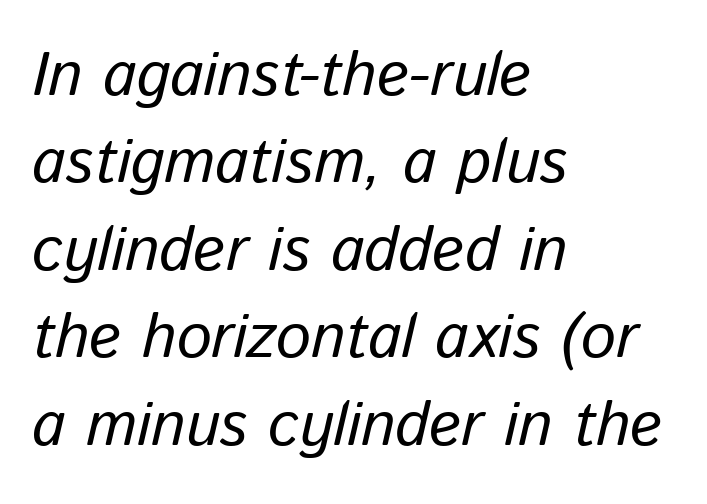
Every row of glyphs begins at an identical x-position on the left. Any mark beneath the type? The region is blank. Characters are canted at an angle relative to the baseline's perpendicular. How are the letters spaced? Ordinarily, with no added tracking.
